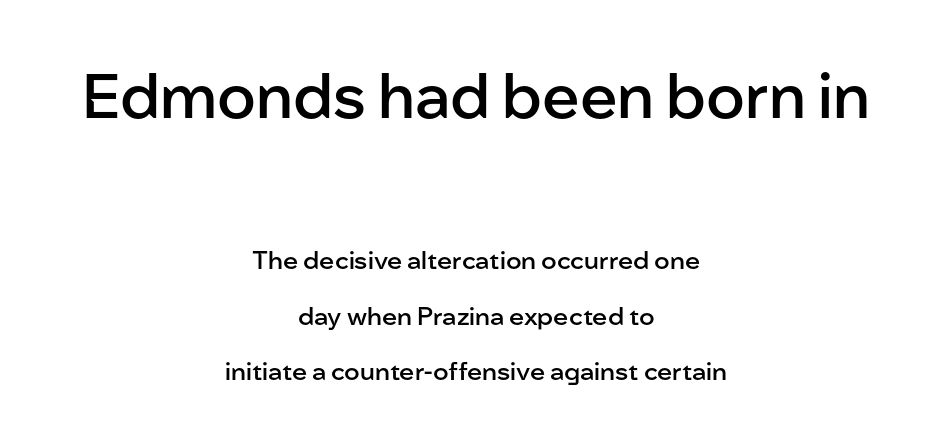
Q: Is the text bold? A: Semi-bold.
Q: Is the text italic (slanted)? A: No, it is upright.
Q: Is the typeface a serif or a sans-serif typeface? A: Sans-serif.
Q: Is the text underlined? A: No.
Q: How is the paragraph aligned? A: Centered.
Q: Is the spacing between letters normal or unusually wide? A: Normal.
Q: Is the spacing between lines tight, normal or loose? A: Loose.
Q: Which block of text is set in a larger size, the first (top) or the second (bottom)? A: The first (top) one.
Q: Width (condensed, normal, or wide)? A: Normal.
Q: Stroke contrast? A: Low.
Q: x-height? A: Medium.
Q: Monospaced? A: No.
